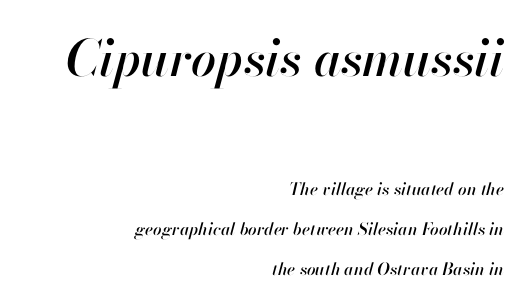
The image shows 50 px text type, italic (leaning right); set right-aligned, loose line spacing (2.33x), normal letter spacing, not underlined; the first (top) block is 2.94x larger; high stroke contrast and a small x-height.
